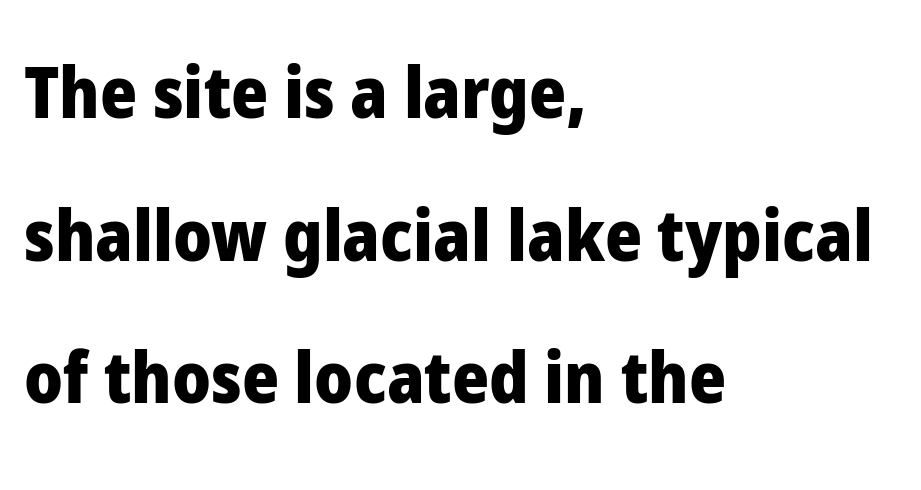
Q: Is the text bold? A: Yes.
Q: Is the text italic (slanted)? A: No, it is upright.
Q: Is the typeface a serif or a sans-serif typeface? A: Sans-serif.
Q: Is the text underlined? A: No.
Q: How is the paragraph aligned? A: Left-aligned.
Q: Is the spacing between letters normal or unusually wide? A: Normal.
Q: Is the spacing between lines tight, normal or loose? A: Loose.
Q: Width (condensed, normal, or wide)? A: Normal.
Q: Stroke contrast? A: Low.
Q: x-height? A: Medium.
Q: Monospaced? A: No.
